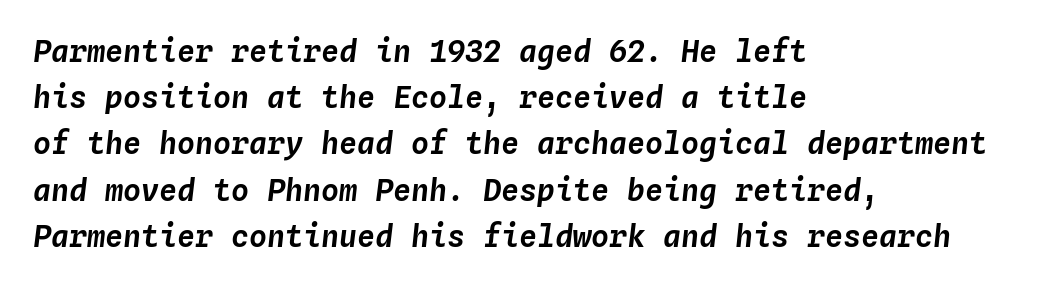
{"italic": "yes", "lean": "right", "slant_degrees": 4, "width": "normal", "stroke_contrast": "low", "x_height": "medium", "monospaced": "yes", "underline": "no", "align": "left", "line_spacing": "normal", "line_spacing_ratio": 1.54, "letter_spacing": "normal", "letter_spacing_em": 0.0, "glyph_px": 30}
